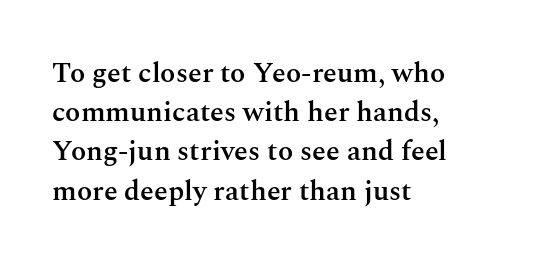
Q: Is the text bold? A: Semi-bold.
Q: Is the text italic (slanted)? A: No, it is upright.
Q: Is the typeface a serif or a sans-serif typeface? A: Serif.
Q: Is the text underlined? A: No.
Q: How is the paragraph aligned? A: Left-aligned.
Q: Is the spacing between letters normal or unusually wide? A: Normal.
Q: Is the spacing between lines tight, normal or loose? A: Normal.
Q: Width (condensed, normal, or wide)? A: Normal.
Q: Stroke contrast? A: Medium.
Q: x-height? A: Medium.
Q: Monospaced? A: No.
